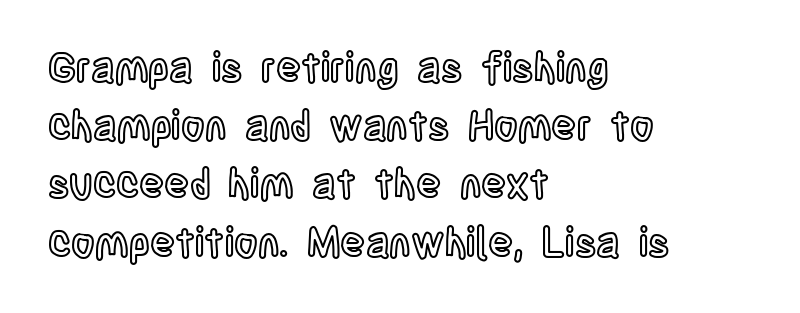
Check under the words: just untouched page. Italic? Not at all — the glyphs are vertical. The lines in this sample share a left origin and differ only in where they stop. Each word holds together tightly as a unit, with standard inter-letter gaps. The vertical gap from one line to the next is medium. Here the designer chose a conventional face with non-uniform glyph widths.
